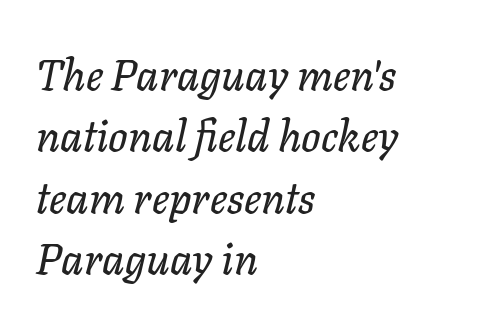
{"italic": "yes", "lean": "right", "slant_degrees": 11, "width": "normal", "stroke_contrast": "low", "x_height": "medium", "monospaced": "no", "underline": "no", "align": "left", "line_spacing": "normal", "line_spacing_ratio": 1.43, "letter_spacing": "normal", "letter_spacing_em": 0.0, "glyph_px": 43}
